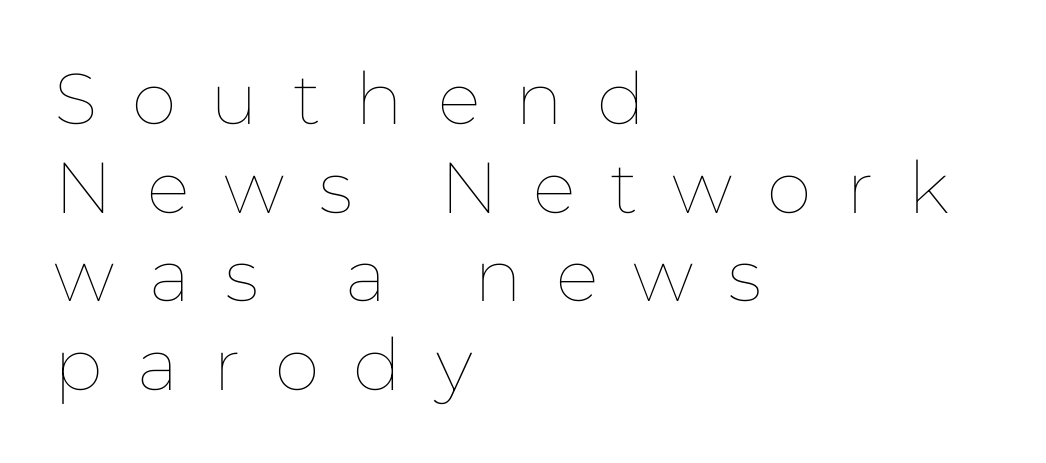
Q: Is the text bold? A: No.
Q: Is the text italic (slanted)? A: No, it is upright.
Q: Is the text underlined? A: No.
Q: How is the paragraph aligned? A: Left-aligned.
Q: Is the spacing between letters normal or unusually wide? A: Unusually wide.
Q: Width (condensed, normal, or wide)? A: Normal.
Q: Stroke contrast? A: Low.
Q: x-height? A: Medium.
Q: Monospaced? A: No.
